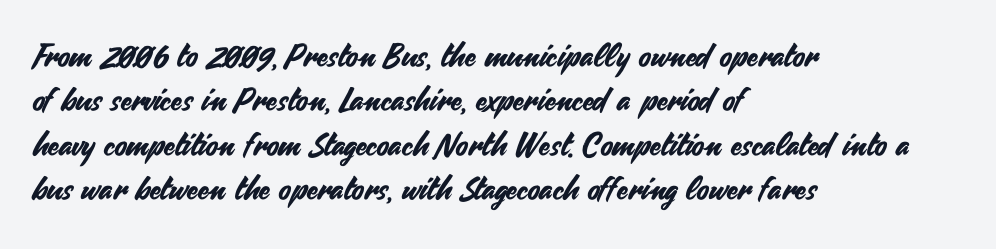
The tracking reads as untouched default to a designer's eye. Underlining? Definitely not there. This sample is left-justified, so line endings fall wherever the words run out. Line spacing here is normal. Is this a fixed-width face? No — the glyphs have proportional, varying widths.
